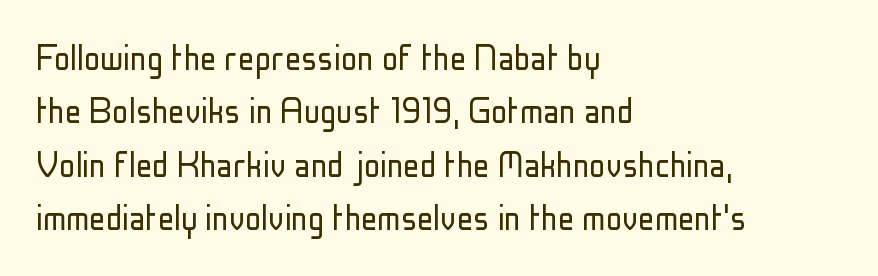
{"serif": "no", "italic": "no", "bold": "no", "weight": "light", "width": "condensed", "stroke_contrast": "low", "x_height": "medium", "monospaced": "no", "underline": "no", "align": "left", "line_spacing": "normal", "line_spacing_ratio": 1.3, "letter_spacing": "normal", "letter_spacing_em": 0.0, "glyph_px": 41}
